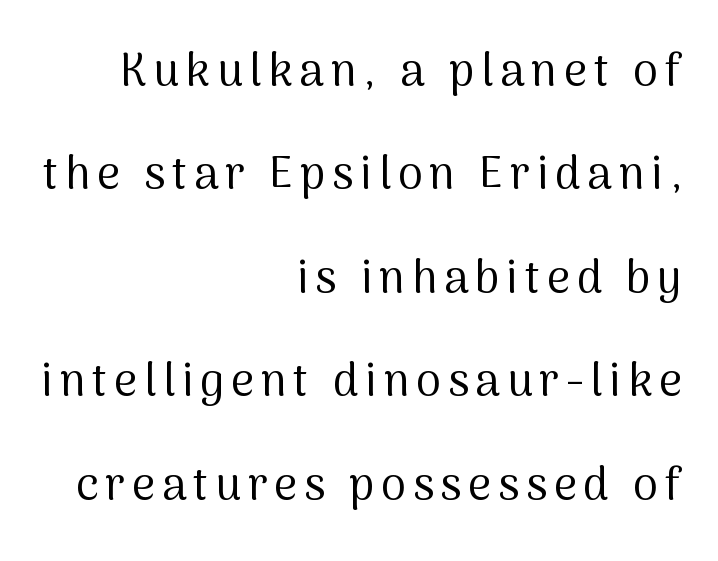
Q: Is the text bold? A: No.
Q: Is the text italic (slanted)? A: No, it is upright.
Q: Is the typeface a serif or a sans-serif typeface? A: Sans-serif.
Q: Is the text underlined? A: No.
Q: How is the paragraph aligned? A: Right-aligned.
Q: Is the spacing between lines tight, normal or loose? A: Loose.
Q: Width (condensed, normal, or wide)? A: Normal.
Q: Stroke contrast? A: Medium.
Q: x-height? A: Medium.
Q: Monospaced? A: No.
